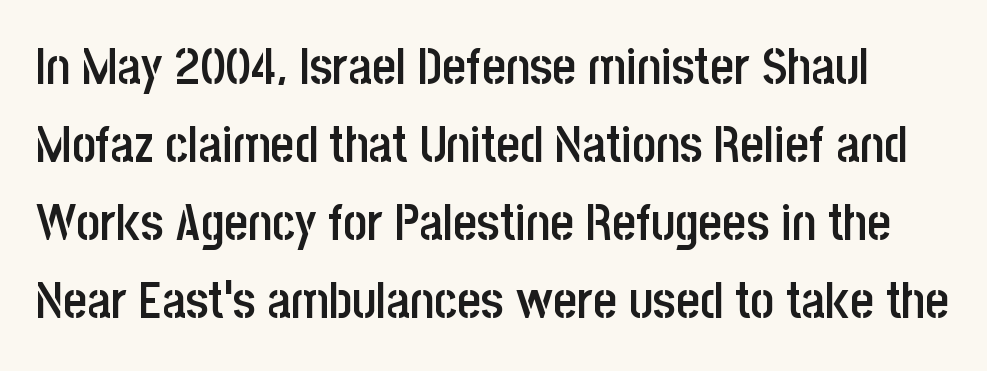
{"serif": "no", "italic": "no", "bold": "semi", "weight": "semibold", "width": "condensed", "stroke_contrast": "low", "x_height": "large", "monospaced": "no", "underline": "no", "line_spacing": "normal", "line_spacing_ratio": 1.53, "letter_spacing": "normal", "letter_spacing_em": 0.0, "glyph_px": 51}
